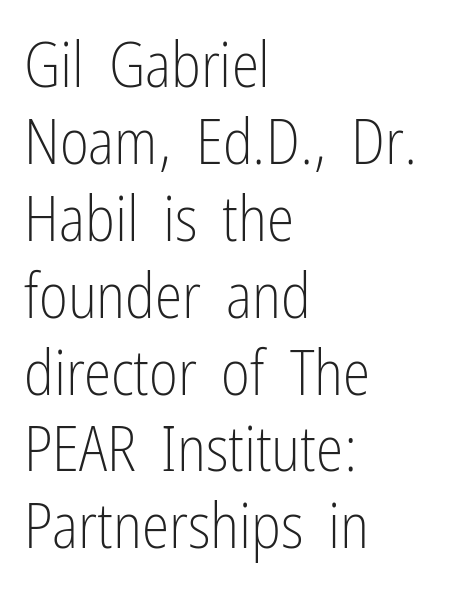
Unmarked baselines from the first word to the last. Each stroke keeps to a modest, everyday thickness or less. If you drew a line through each stem, it would be perfectly vertical. Is the block centered? No — it sits flush against the left margin.
